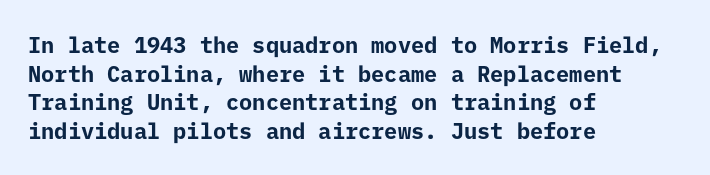
{"italic": "no", "bold": "yes", "underline": "no", "align": "left", "line_spacing": "normal", "line_spacing_ratio": 1.3, "letter_spacing": "normal", "letter_spacing_em": 0.0, "glyph_px": 22}
